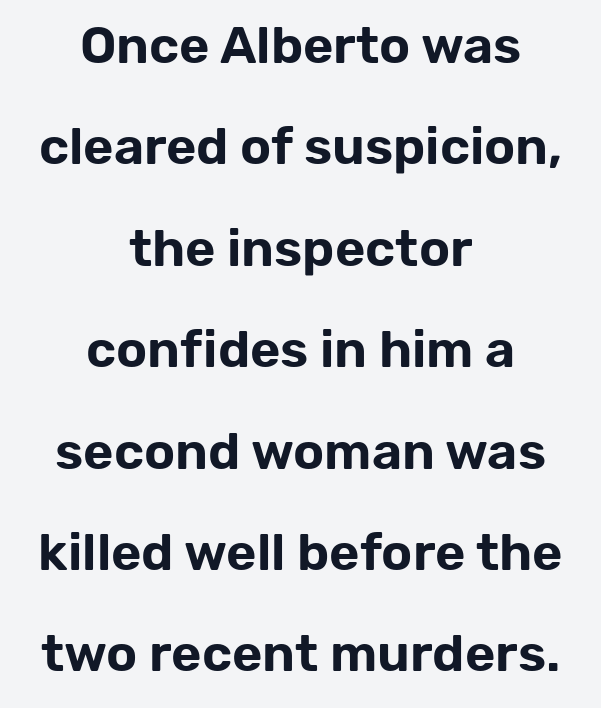
Q: Is the text italic (slanted)? A: No, it is upright.
Q: Is the typeface a serif or a sans-serif typeface? A: Sans-serif.
Q: Is the text underlined? A: No.
Q: How is the paragraph aligned? A: Centered.
Q: Is the spacing between letters normal or unusually wide? A: Normal.
Q: Is the spacing between lines tight, normal or loose? A: Loose.
Q: Width (condensed, normal, or wide)? A: Normal.
Q: Stroke contrast? A: Low.
Q: x-height? A: Medium.
Q: Monospaced? A: No.
